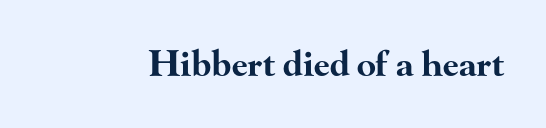
Q: Is the text bold? A: Yes.
Q: Is the text italic (slanted)? A: No, it is upright.
Q: Is the typeface a serif or a sans-serif typeface? A: Serif.
Q: Is the text underlined? A: No.
Q: Is the spacing between letters normal or unusually wide? A: Normal.
Q: Width (condensed, normal, or wide)? A: Wide.
Q: Stroke contrast? A: High.
Q: x-height? A: Small.
Q: Monospaced? A: No.
